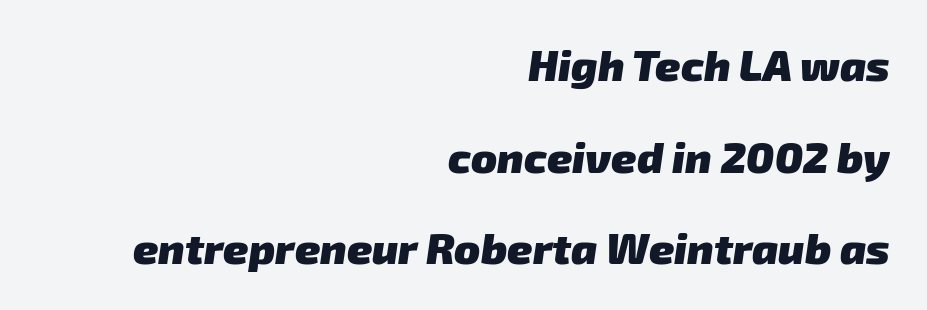
{"serif": "no", "bold": "yes", "weight": "heavy", "width": "normal", "stroke_contrast": "low", "x_height": "medium", "monospaced": "no", "underline": "no", "align": "right", "line_spacing": "loose", "line_spacing_ratio": 2.13, "letter_spacing": "normal", "letter_spacing_em": 0.0, "glyph_px": 43}
